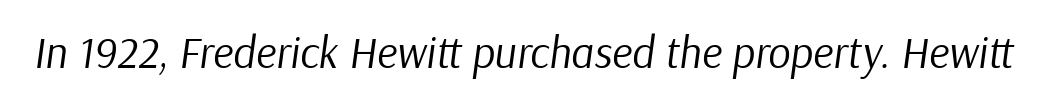
Just letters on the line, the space beneath them empty. Stems and bowls with no extra thickness — not bold. You can tell it's italic because the verticals aren't actually vertical. These lines are rendered in a variable-pitch font. The tracking reads as untouched default to a designer's eye.
